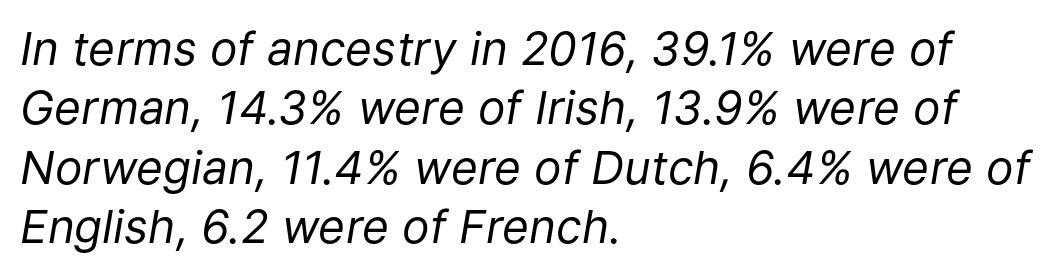
{"italic": "yes", "lean": "right", "slant_degrees": 9, "bold": "no", "weight": "regular", "width": "normal", "stroke_contrast": "low", "x_height": "medium", "monospaced": "no", "underline": "no", "align": "left", "line_spacing": "normal", "line_spacing_ratio": 1.29, "letter_spacing": "normal", "letter_spacing_em": 0.0, "glyph_px": 46}
